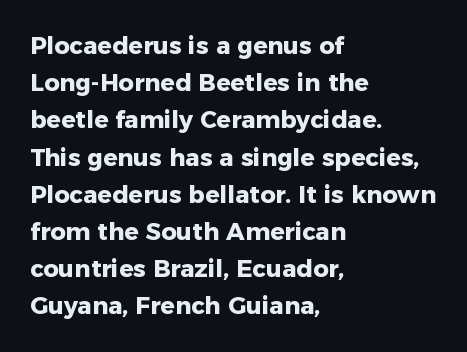
The image shows 24 px bold type, upright; set left-aligned, normal line spacing (1.55x), normal letter spacing, not underlined.
